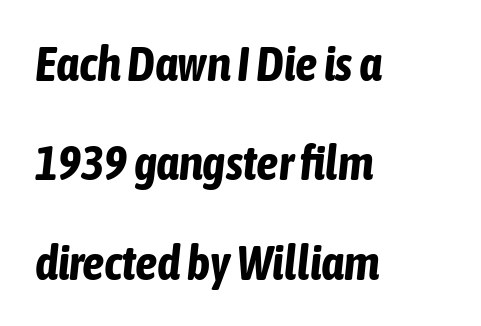
{"italic": "yes", "lean": "right", "slant_degrees": 6, "bold": "yes", "weight": "bold", "width": "condensed", "stroke_contrast": "low", "x_height": "medium", "monospaced": "no", "underline": "no", "align": "left", "line_spacing": "loose", "line_spacing_ratio": 2.03, "letter_spacing": "normal", "letter_spacing_em": 0.0, "glyph_px": 49}
